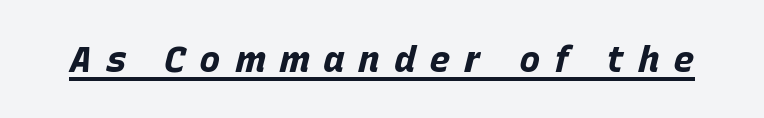
Each word looks stretched out because of the extra space between its letters. Heft: maximum for text — a bold. Yep, that's italic — everything's leaning. Honestly, the underline is the first thing you notice here. A typesetter would call this proportional, since set widths differ per character.
